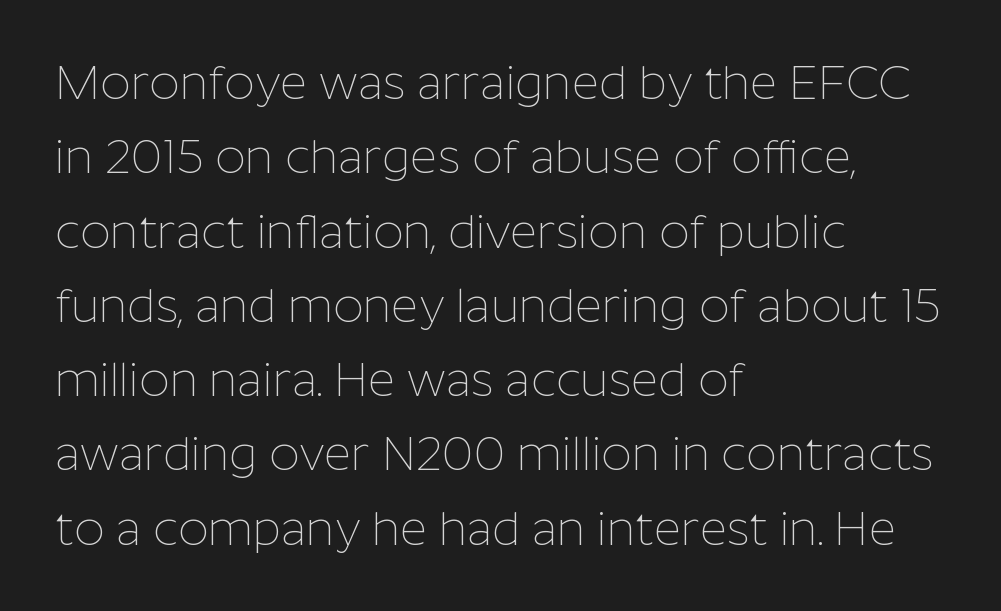
{"serif": "no", "italic": "no", "bold": "no", "weight": "thin", "width": "normal", "stroke_contrast": "low", "x_height": "medium", "monospaced": "no", "underline": "no", "align": "left", "line_spacing": "normal", "line_spacing_ratio": 1.58, "letter_spacing": "normal", "letter_spacing_em": 0.0, "glyph_px": 47}
